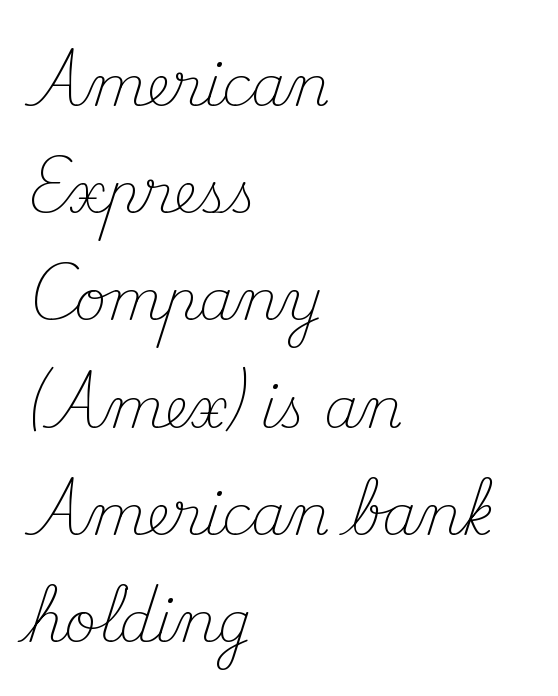
Q: Is the text bold? A: No.
Q: Is the text italic (slanted)? A: Yes.
Q: Is the typeface a serif or a sans-serif typeface? A: Serif.
Q: Is the text underlined? A: No.
Q: How is the paragraph aligned? A: Left-aligned.
Q: Is the spacing between letters normal or unusually wide? A: Normal.
Q: Is the spacing between lines tight, normal or loose? A: Loose.
Q: Width (condensed, normal, or wide)? A: Normal.
Q: Stroke contrast? A: Medium.
Q: x-height? A: Small.
Q: Monospaced? A: No.
